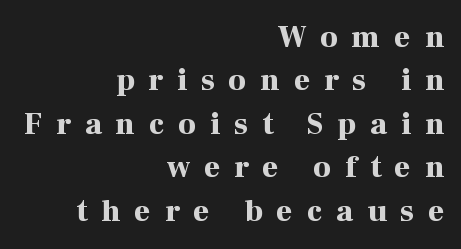
{"serif": "yes", "italic": "no", "bold": "yes", "weight": "bold", "width": "normal", "stroke_contrast": "high", "x_height": "medium", "monospaced": "no", "underline": "no", "align": "right", "line_spacing": "normal", "line_spacing_ratio": 1.4, "letter_spacing": "wide", "letter_spacing_em": 0.45, "glyph_px": 31}
